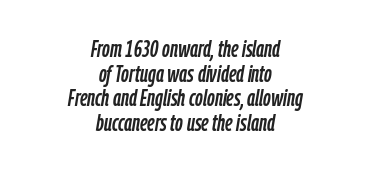
Cramped leading. Notice how the passage keeps no hard edge, just a central spine. The space beneath each line is pristine and unruled. Here the glyphs are tracked normally, forming tight word shapes.
